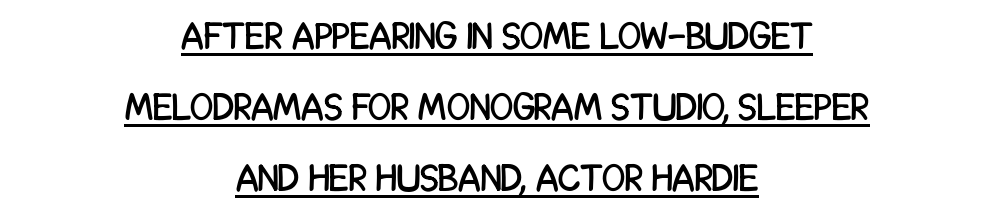
The image shows 38 px condensed sans-serif type, upright; set centered, line spacing 1.87x, normal letter spacing, underlined; low stroke contrast and a large x-height.
